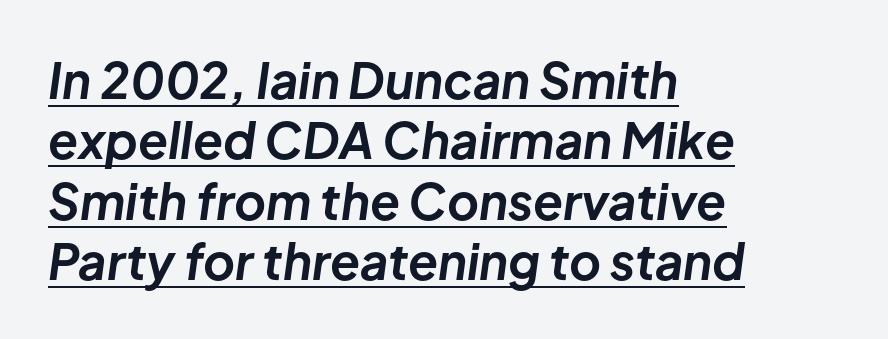
Q: Is the text bold? A: Yes.
Q: Is the text italic (slanted)? A: Yes, it leans right by about 8 degrees.
Q: Is the text underlined? A: Yes.
Q: How is the paragraph aligned? A: Left-aligned.
Q: Is the spacing between letters normal or unusually wide? A: Normal.
Q: Width (condensed, normal, or wide)? A: Normal.
Q: Stroke contrast? A: Low.
Q: x-height? A: Medium.
Q: Monospaced? A: No.
